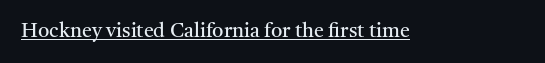
The image shows 20 px text type, upright; set normal letter spacing, underlined.
